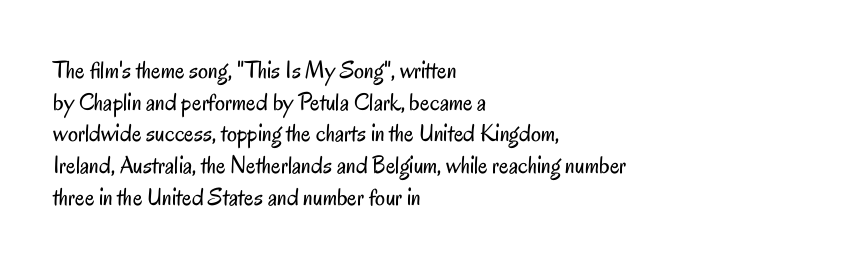
The image shows 25 px text type, upright; set left-aligned, normal line spacing (1.27x), normal letter spacing, not underlined.
